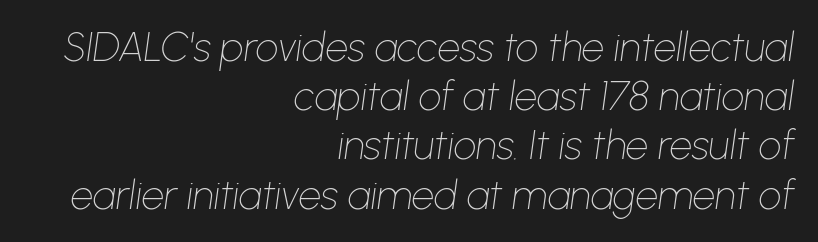
Q: Is the text bold? A: No.
Q: Is the text italic (slanted)? A: Yes, it leans right by about 8 degrees.
Q: Is the text underlined? A: No.
Q: How is the paragraph aligned? A: Right-aligned.
Q: Is the spacing between letters normal or unusually wide? A: Normal.
Q: Width (condensed, normal, or wide)? A: Normal.
Q: Stroke contrast? A: Low.
Q: x-height? A: Medium.
Q: Monospaced? A: No.
